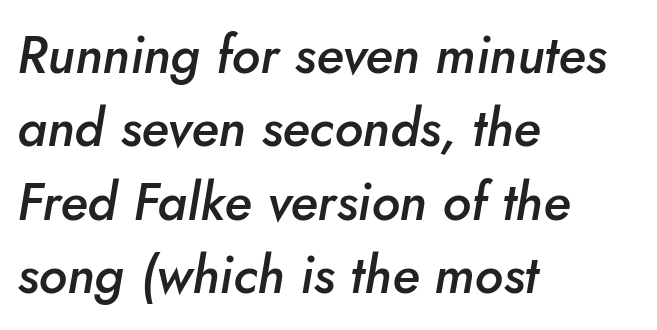
{"italic": "yes", "lean": "right", "slant_degrees": 10, "bold": "semi", "weight": "semibold", "width": "normal", "stroke_contrast": "low", "x_height": "small", "monospaced": "no", "underline": "no", "align": "left", "line_spacing": "normal", "line_spacing_ratio": 1.41, "letter_spacing": "normal", "letter_spacing_em": 0.0, "glyph_px": 52}
